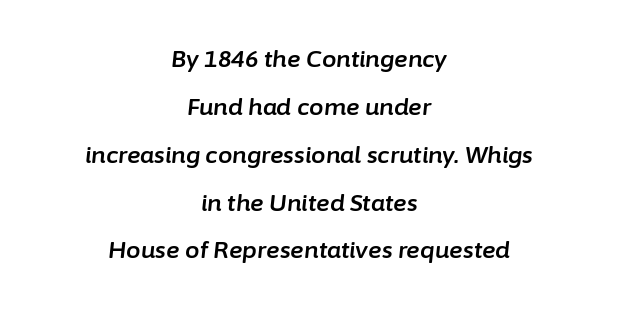
The image shows 23 px text type, italic (leaning right); set centered, loose line spacing (2.08x), normal letter spacing, not underlined.
